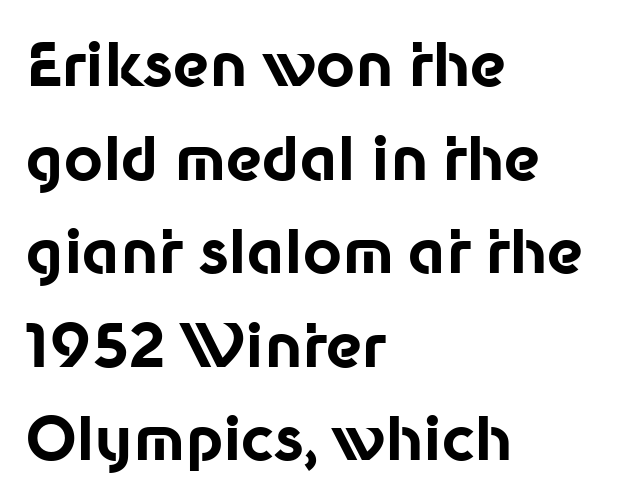
The image shows 60 px bold sans-serif type, upright; set left-aligned, normal line spacing (1.56x), normal letter spacing, not underlined; low stroke contrast and a medium x-height.
